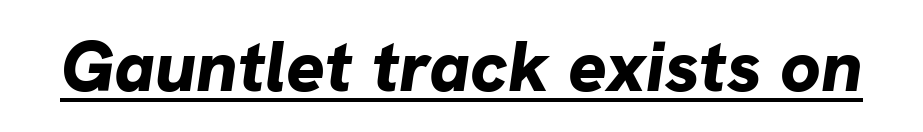
{"italic": "yes", "lean": "right", "slant_degrees": 8, "bold": "yes", "weight": "bold", "width": "normal", "stroke_contrast": "low", "x_height": "medium", "monospaced": "no", "underline": "yes", "letter_spacing": "normal", "letter_spacing_em": 0.0, "glyph_px": 72}
